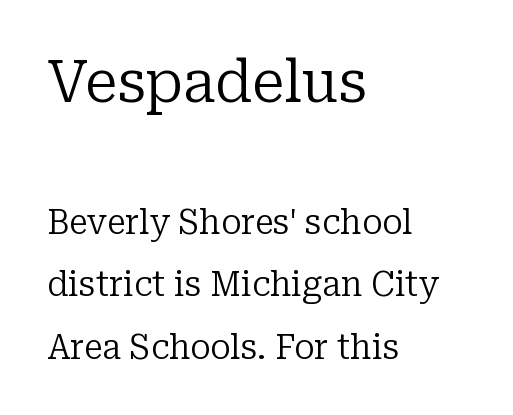
Q: Is the text bold? A: No.
Q: Is the text italic (slanted)? A: No, it is upright.
Q: Is the typeface a serif or a sans-serif typeface? A: Serif.
Q: Is the text underlined? A: No.
Q: How is the paragraph aligned? A: Left-aligned.
Q: Is the spacing between letters normal or unusually wide? A: Normal.
Q: Which block of text is set in a larger size, the first (top) or the second (bottom)? A: The first (top) one.
Q: Width (condensed, normal, or wide)? A: Normal.
Q: Stroke contrast? A: Low.
Q: x-height? A: Medium.
Q: Monospaced? A: No.
